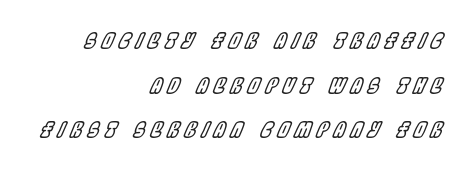
It's the slanting kind of type. If you measured baseline to baseline, you'd find a long distance. Any mark beneath the type? The region is blank. The passage is arranged like a letterhead date or caption credit — flush right. Between one letter and the next there's a generous, obvious gap.
